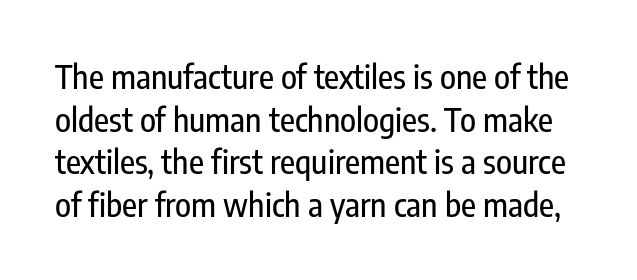
{"serif": "no", "italic": "no", "width": "condensed", "stroke_contrast": "low", "x_height": "medium", "monospaced": "no", "underline": "no", "line_spacing": "normal", "line_spacing_ratio": 1.29, "letter_spacing": "normal", "letter_spacing_em": 0.0, "glyph_px": 33}
